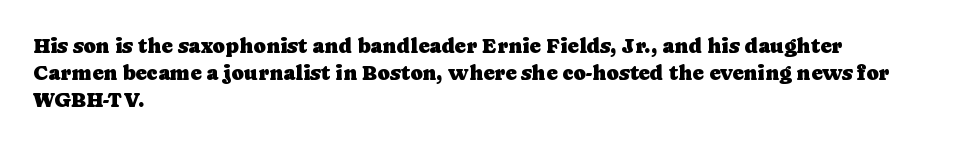
Q: Is the text italic (slanted)? A: No, it is upright.
Q: Is the text underlined? A: No.
Q: How is the paragraph aligned? A: Left-aligned.
Q: Is the spacing between letters normal or unusually wide? A: Normal.
Q: Is the spacing between lines tight, normal or loose? A: Normal.
